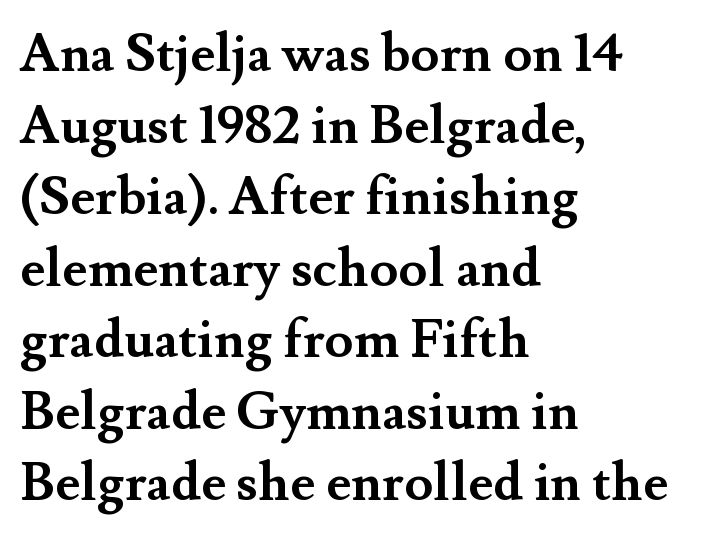
{"serif": "yes", "italic": "no", "bold": "yes", "weight": "semibold", "width": "normal", "stroke_contrast": "medium", "x_height": "small", "monospaced": "no", "underline": "no", "align": "left", "line_spacing": "normal", "line_spacing_ratio": 1.35, "letter_spacing": "normal", "letter_spacing_em": 0.0, "glyph_px": 53}
